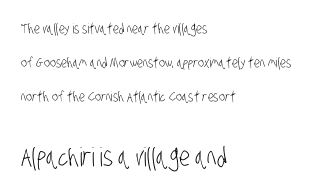
The image shows 26 px text type; set left-aligned, loose line spacing (2.43x), normal letter spacing, not underlined; the second (bottom) block is 1.86x larger.
